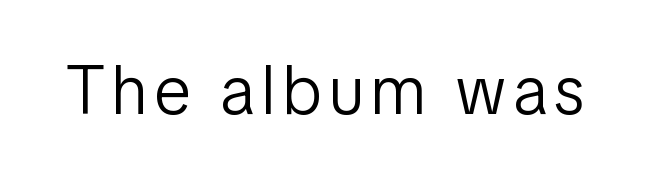
The image shows 69 px light, condensed sans-serif type, upright; set not underlined; low stroke contrast and a medium x-height.
